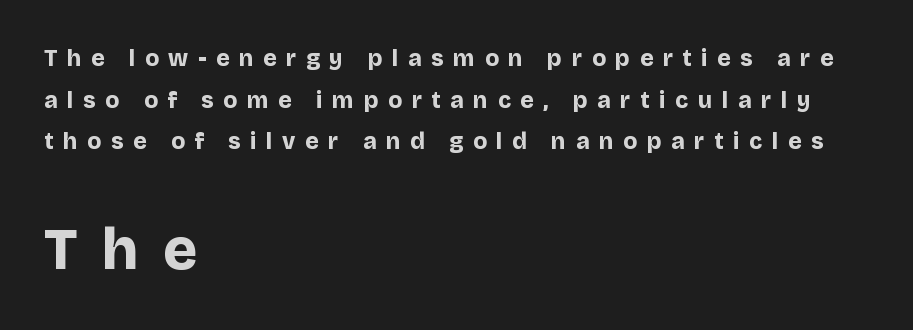
The image shows 58 px bold sans-serif type, upright; set left-aligned, line spacing 1.81x, unusually wide letter spacing (+0.42 em), not underlined; the second (bottom) block is 2.52x larger; low stroke contrast and a large x-height.
